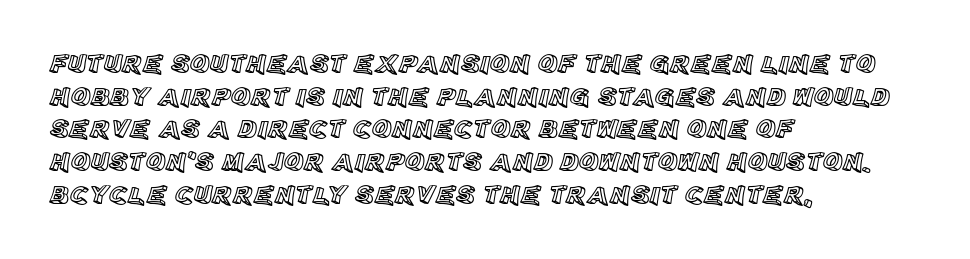
The image shows 27 px text type; set left-aligned, line spacing 1.21x, normal letter spacing, not underlined.
